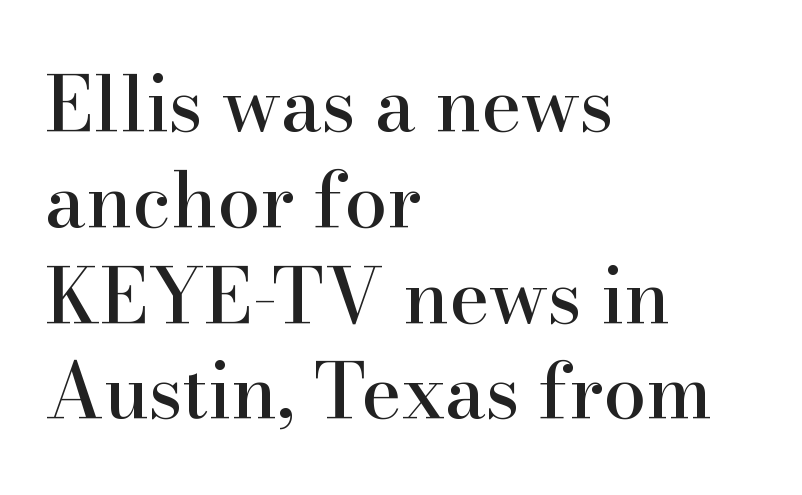
Looks like regular typesetting: each glyph gets only the width it needs. This block has exactly the height ordinary leading produces. Examine the stroke ends and you'll spot serifs. Short note: letters normally spaced.
